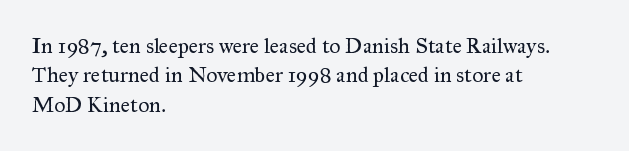
Caption: face not bold, strokes unweighted. Whoever set this chose a conventional vertical rhythm. This sample uses plain, unmodified letter spacing. The lettering stays uniformly vertical, giving the passage a roman look. Rule under the text: the space is simply empty.
